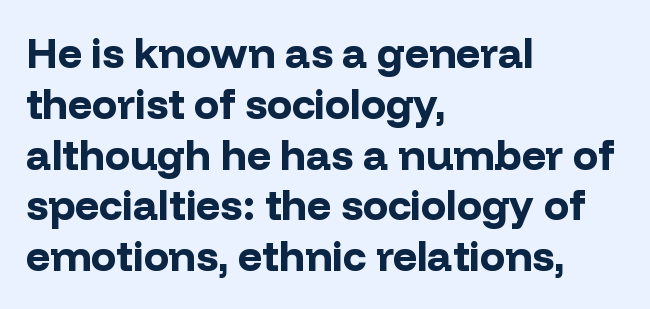
{"serif": "no", "italic": "no", "bold": "yes", "weight": "bold", "width": "normal", "stroke_contrast": "low", "x_height": "medium", "monospaced": "no", "underline": "no", "align": "left", "line_spacing_ratio": 1.21, "letter_spacing": "normal", "letter_spacing_em": 0.0, "glyph_px": 42}
